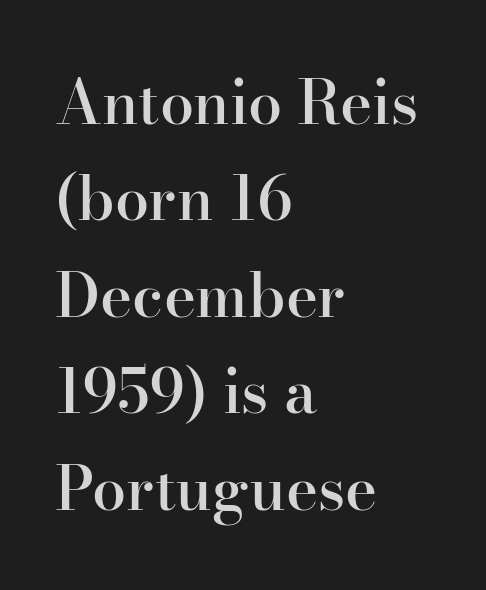
The image shows 61 px semibold serif type, upright; set left-aligned, normal line spacing (1.58x), normal letter spacing, not underlined; high stroke contrast and a small x-height.
